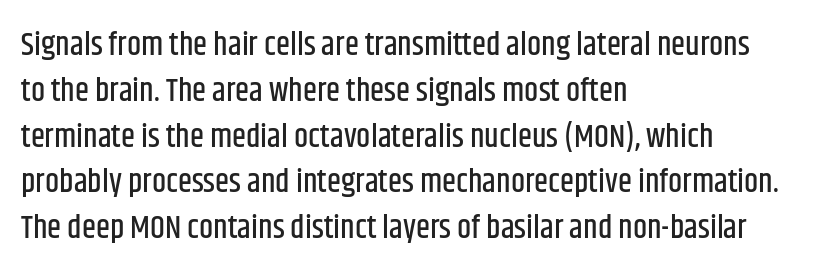
The image shows 32 px condensed sans-serif type, upright; set left-aligned, normal line spacing (1.43x), normal letter spacing, not underlined; low stroke contrast and a large x-height.
